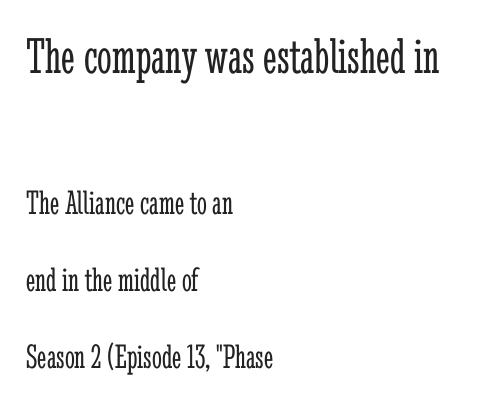
The image shows 52 px light, condensed serif type, upright; set left-aligned, loose line spacing (2.2x), normal letter spacing, not underlined; the first (top) block is 1.49x larger; low stroke contrast and a medium x-height.
